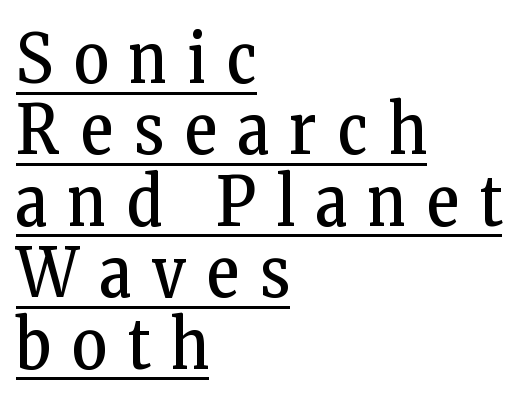
The image shows 68 px regular-weight, condensed serif type, upright; set left-aligned, tight line spacing (1.05x), unusually wide letter spacing (+0.31 em), underlined; low stroke contrast and a medium x-height.
